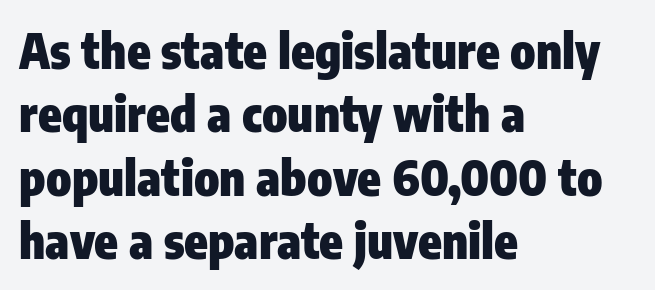
{"serif": "no", "italic": "no", "bold": "yes", "weight": "heavy", "width": "condensed", "stroke_contrast": "low", "x_height": "medium", "monospaced": "no", "underline": "no", "align": "left", "line_spacing": "normal", "line_spacing_ratio": 1.32, "letter_spacing": "normal", "letter_spacing_em": 0.0, "glyph_px": 48}
